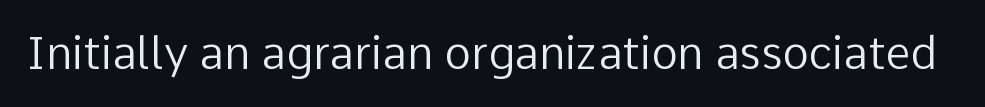
Q: Is the text bold? A: No.
Q: Is the text italic (slanted)? A: No, it is upright.
Q: Is the typeface a serif or a sans-serif typeface? A: Sans-serif.
Q: Is the text underlined? A: No.
Q: Is the spacing between letters normal or unusually wide? A: Normal.
Q: Width (condensed, normal, or wide)? A: Normal.
Q: Stroke contrast? A: Low.
Q: x-height? A: Medium.
Q: Monospaced? A: No.
